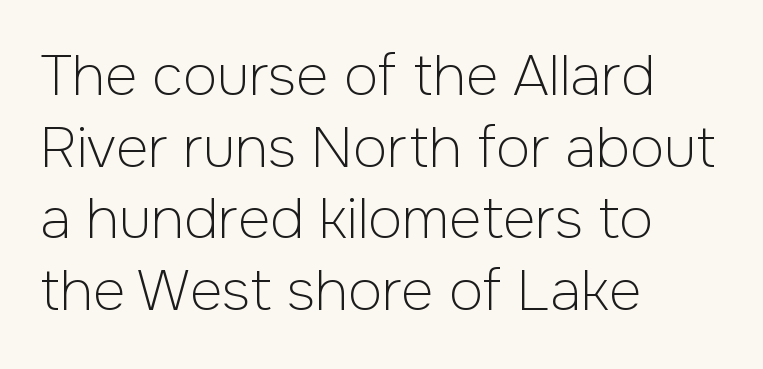
The image shows 56 px light sans-serif type, upright; set left-aligned, normal line spacing (1.28x), normal letter spacing, not underlined; low stroke contrast and a medium x-height.
